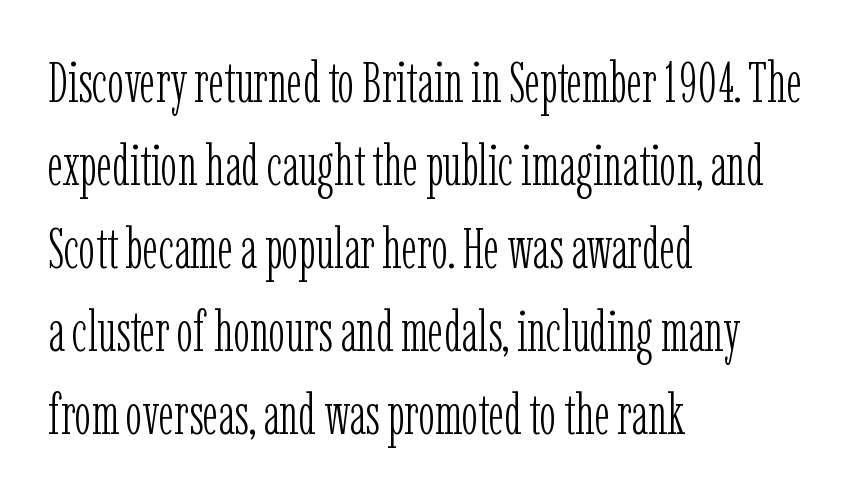
Varying glyph widths throughout — classic text-font behaviour. The passage is arranged the way most books set body copy — flush left. Characters remain perfectly vertical along every line. Does extra space separate the letters? No, they use regular spacing.
